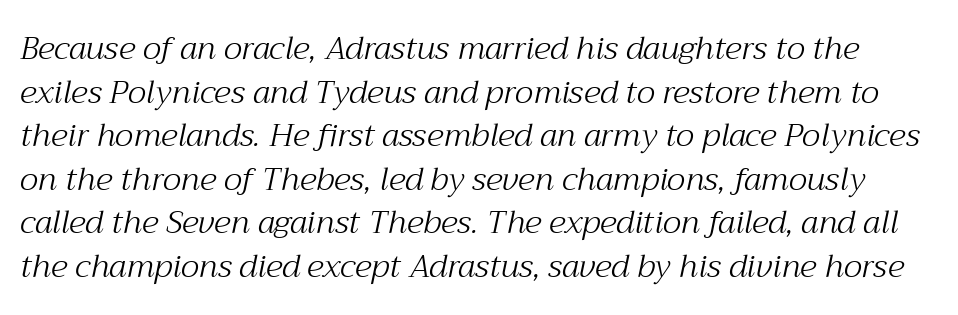
The image shows 32 px light serif type, italic (leaning right); set normal line spacing (1.36x), normal letter spacing, not underlined; medium stroke contrast and a medium x-height.
